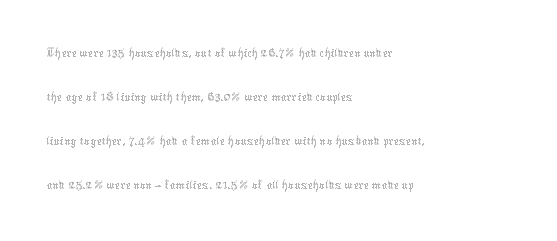
The image shows 29 px thin type, upright; set left-aligned, normal line spacing (1.52x), normal letter spacing, not underlined; medium stroke contrast and a medium x-height.
